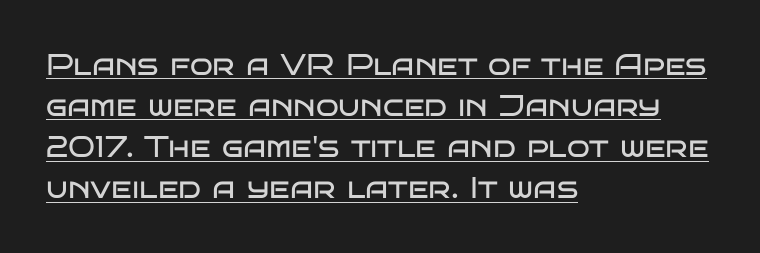
The image shows 30 px regular-weight, wide sans-serif type, upright; set left-aligned, normal line spacing (1.37x), normal letter spacing, underlined; low stroke contrast and a large x-height.
